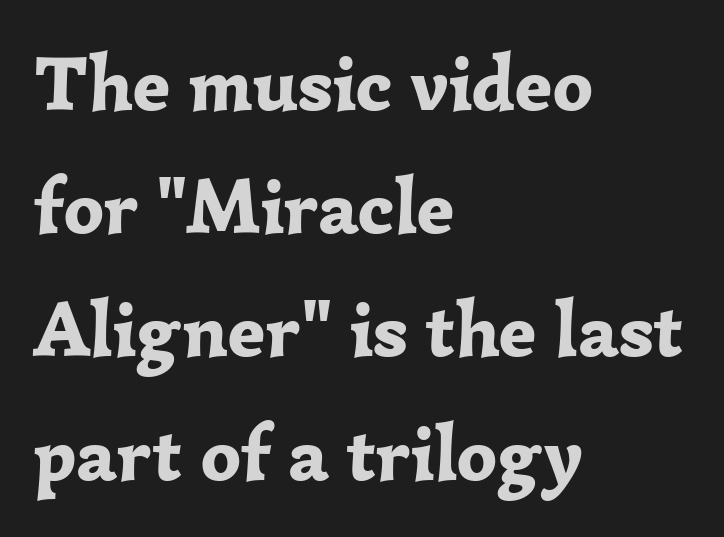
Italic? Not at all — the glyphs are vertical. What weight is shown? A full bold with thick strokes. Each word holds together tightly as a unit, with standard inter-letter gaps. Descenders hang freely into open space. What kind of face is this? One with serifs. Each line starts at the same left margin while the right side varies.
